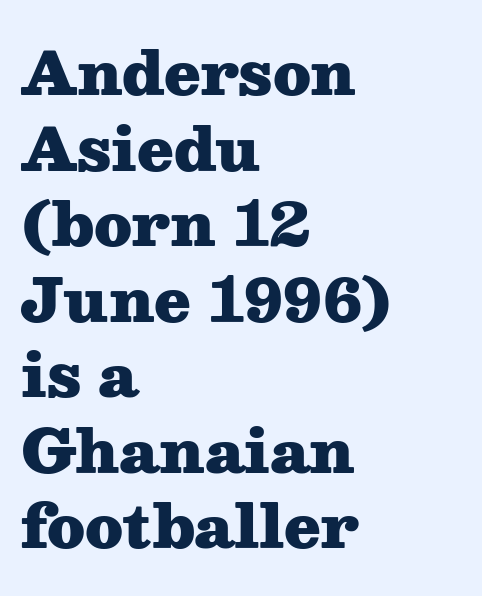
Does the leading feel generous? No, just average. Nothing unusual about the tracking: characters are spaced as the font intends. Chunky letters — that's bold for sure. Varying glyph widths throughout — classic text-font behaviour. Tall strokes in this sample are plumb rather than angled.
